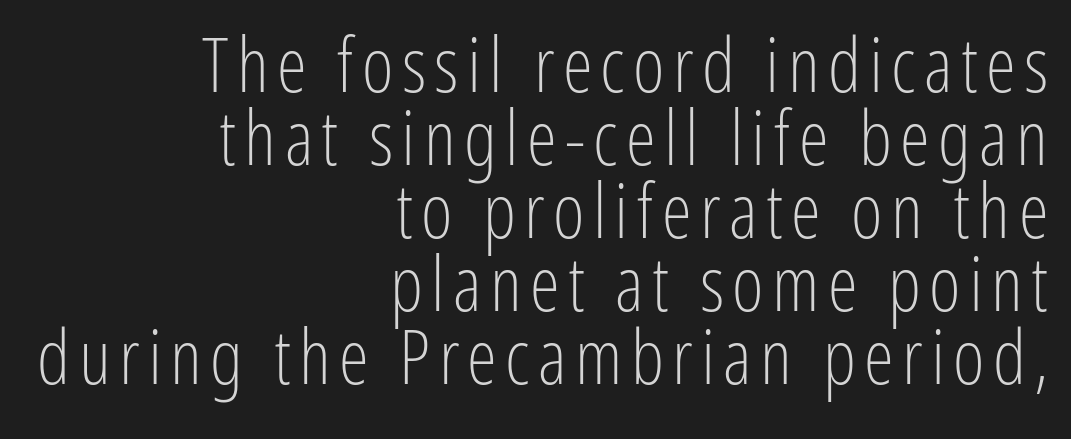
The image shows 76 px light, condensed sans-serif type, upright; set right-aligned, tight line spacing (0.96x), not underlined; low stroke contrast and a medium x-height.
